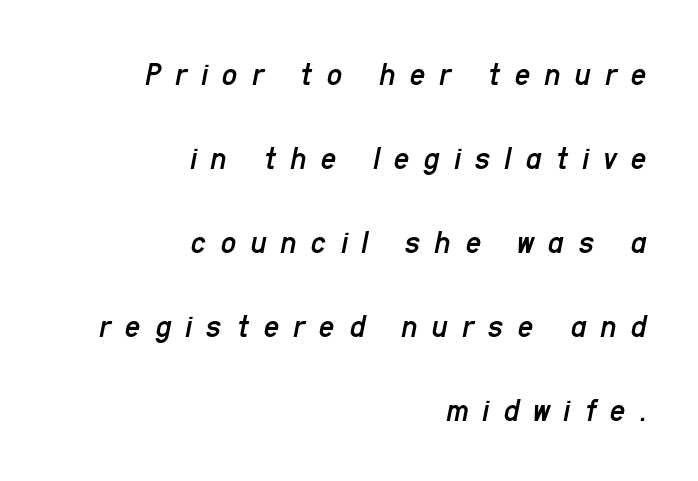
Compared with a flush-left layout, this one pins lines to the opposite, right side. Does the lettering tilt? It does — this is italic. Quick note: interline space is abundant. Each word looks stretched out because of the extra space between its letters.
